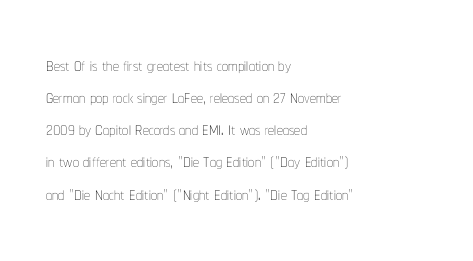
The image shows 24 px text type, upright; set left-aligned, normal line spacing (1.34x), normal letter spacing, not underlined.
